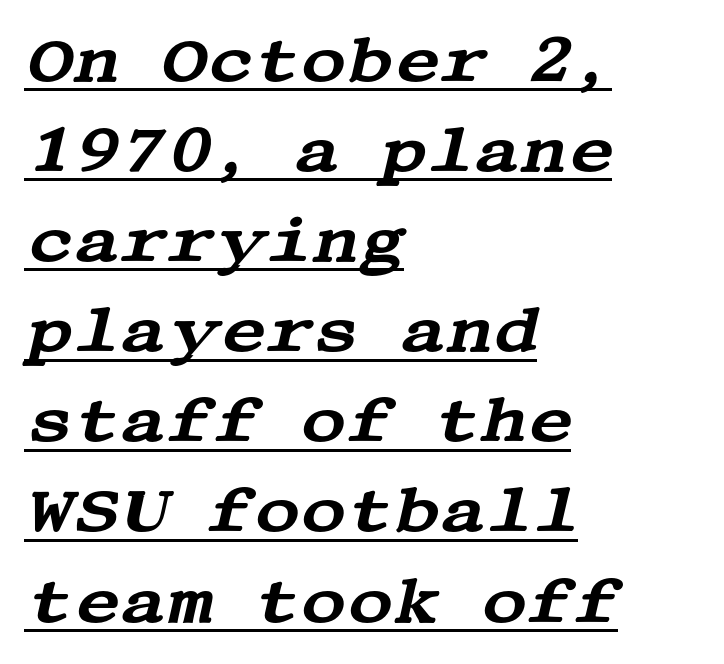
What decoration does the sample have? An underline. You could call the tracking neutral — neither tight nor loose. The rag falls on the right side of this text block. If you measured baseline to baseline, you'd find a middling distance.
